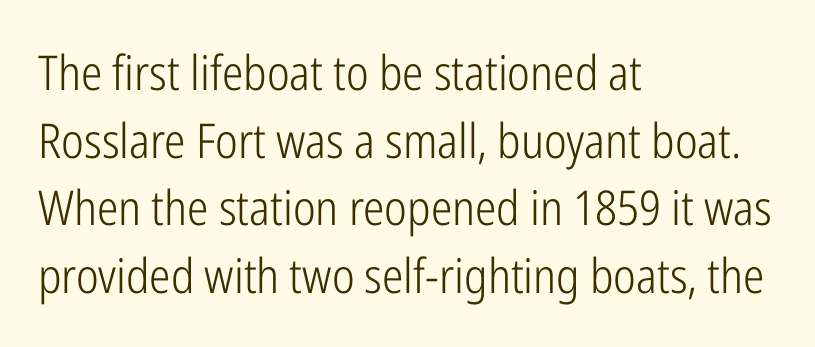
Q: Is the text bold? A: No.
Q: Is the text italic (slanted)? A: No, it is upright.
Q: Is the typeface a serif or a sans-serif typeface? A: Sans-serif.
Q: Is the text underlined? A: No.
Q: How is the paragraph aligned? A: Left-aligned.
Q: Is the spacing between letters normal or unusually wide? A: Normal.
Q: Is the spacing between lines tight, normal or loose? A: Normal.
Q: Width (condensed, normal, or wide)? A: Condensed.
Q: Stroke contrast? A: Low.
Q: x-height? A: Medium.
Q: Monospaced? A: No.
